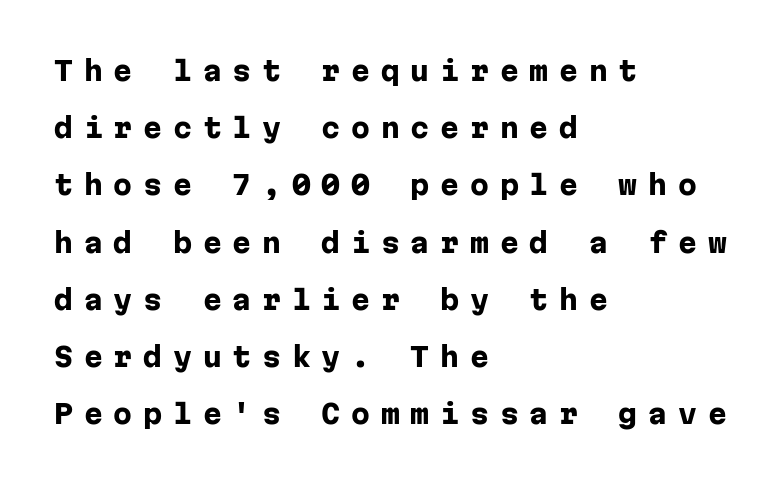
Every stem runs plumb, perpendicular to the baseline. Honestly, the rows look like they've been pulled way apart. The rendering anchors every line to the left-hand side. A typesetter would call this heavily tracked-out type.
